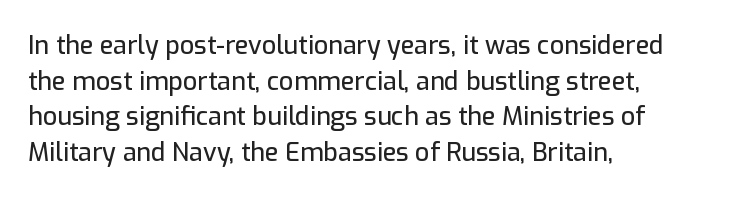
{"italic": "no", "underline": "no", "align": "left", "line_spacing": "normal", "line_spacing_ratio": 1.43, "letter_spacing": "normal", "letter_spacing_em": 0.0, "glyph_px": 25}
